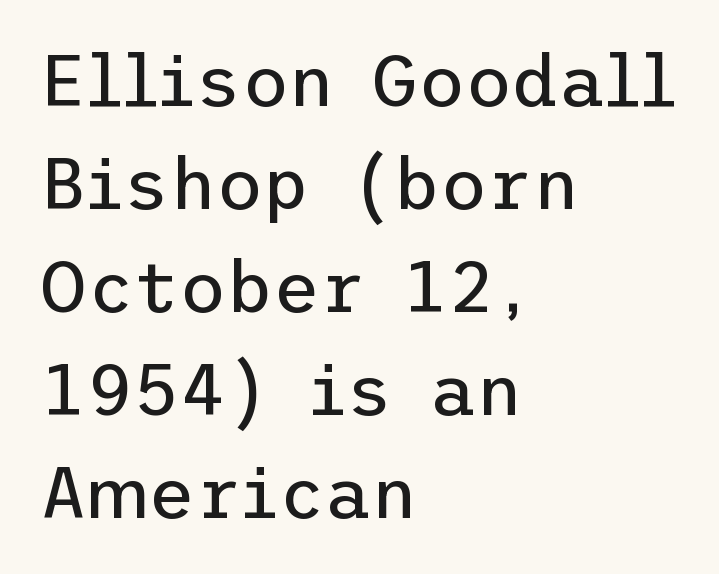
The image shows 72 px regular-weight sans-serif type, upright; set left-aligned, normal line spacing (1.43x), normal letter spacing, not underlined; low stroke contrast and a medium x-height.
